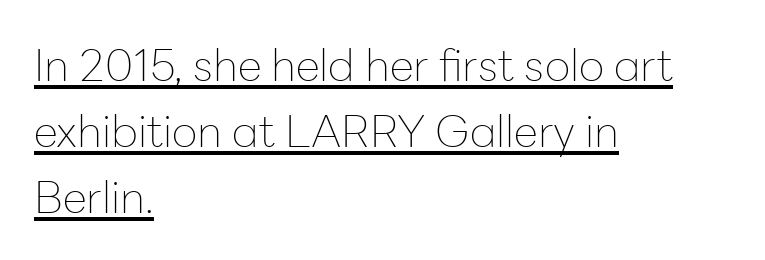
The image shows 44 px thin sans-serif type, upright; set left-aligned, normal line spacing (1.5x), normal letter spacing, underlined; low stroke contrast and a medium x-height.
